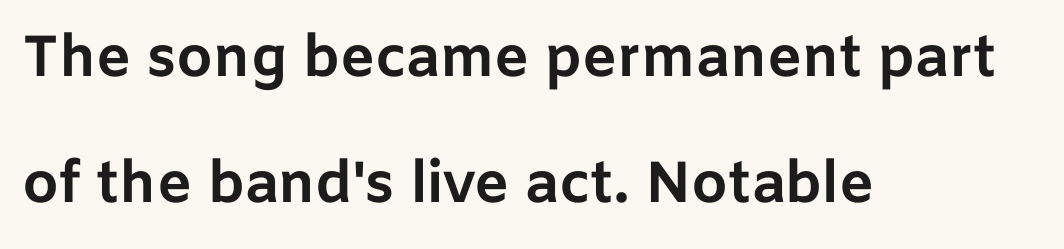
Think of a printed novel: that variable character pitch is what you see here. Posture: vertical. Horizontal alignment here is leftward, the default for most running prose. Short note: letters normally spaced. The letters are bold, with thick, heavy strokes. A typesetter would label this face a sans.
